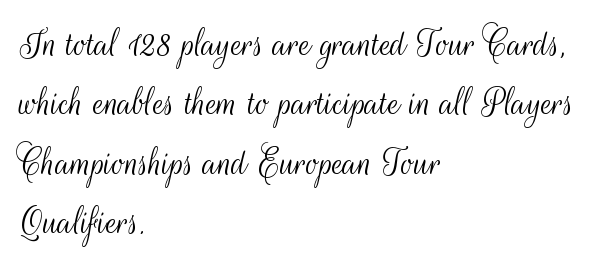
Q: Is the text bold? A: No.
Q: Is the text italic (slanted)? A: Yes.
Q: Is the typeface a serif or a sans-serif typeface? A: Sans-serif.
Q: Is the text underlined? A: No.
Q: How is the paragraph aligned? A: Left-aligned.
Q: Is the spacing between letters normal or unusually wide? A: Normal.
Q: Is the spacing between lines tight, normal or loose? A: Normal.
Q: Width (condensed, normal, or wide)? A: Condensed.
Q: Stroke contrast? A: Medium.
Q: x-height? A: Small.
Q: Monospaced? A: No.
